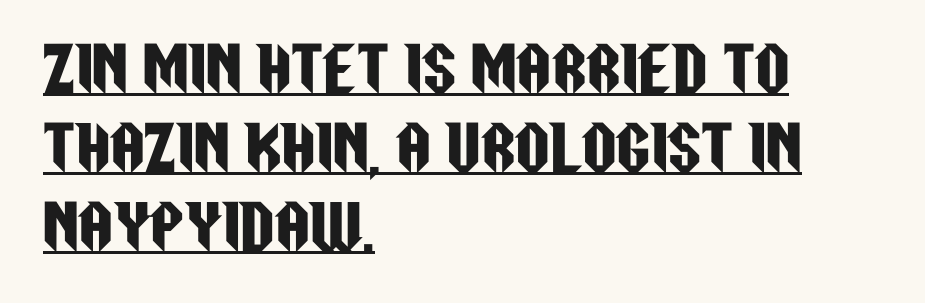
{"serif": "no", "italic": "no", "width": "condensed", "stroke_contrast": "low", "x_height": "large", "monospaced": "no", "underline": "yes", "align": "left", "line_spacing": "normal", "line_spacing_ratio": 1.32, "letter_spacing": "normal", "letter_spacing_em": 0.0, "glyph_px": 60}
